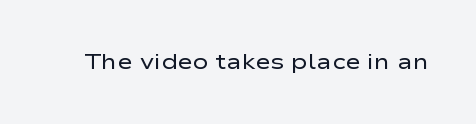
The image shows 21 px text type, upright; set normal letter spacing, not underlined.
